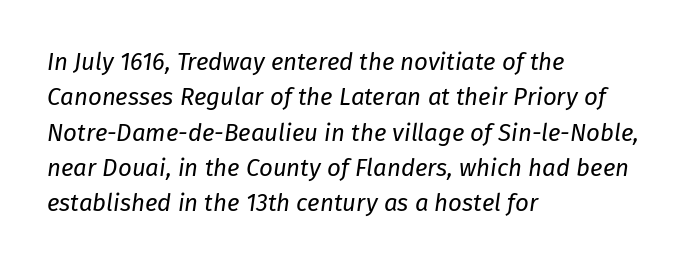
{"italic": "yes", "lean": "right", "slant_degrees": 8, "bold": "no", "underline": "no", "align": "left", "line_spacing": "normal", "line_spacing_ratio": 1.47, "letter_spacing": "normal", "letter_spacing_em": 0.0, "glyph_px": 24}
